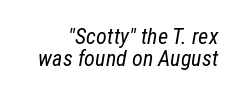
Letters have the restrained weight of plain body copy at most. Posture: slanted. Honestly, the rows look squashed on top of each other. A bare baseline throughout the passage. These lines keep a tight, regular rhythm from letter to letter.
